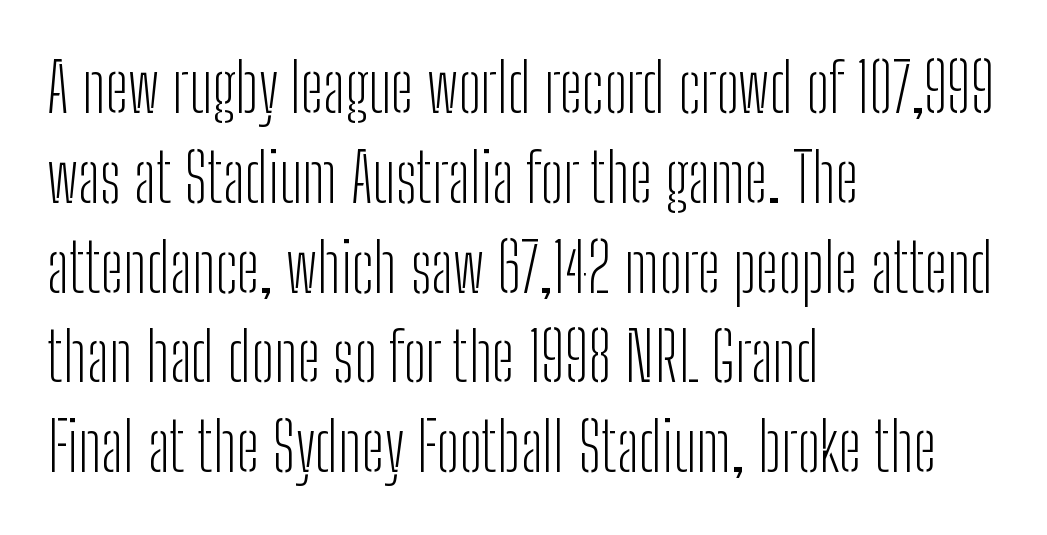
Q: Is the text bold? A: No.
Q: Is the text italic (slanted)? A: No, it is upright.
Q: Is the typeface a serif or a sans-serif typeface? A: Sans-serif.
Q: Is the text underlined? A: No.
Q: How is the paragraph aligned? A: Left-aligned.
Q: Is the spacing between letters normal or unusually wide? A: Normal.
Q: Is the spacing between lines tight, normal or loose? A: Normal.
Q: Width (condensed, normal, or wide)? A: Condensed.
Q: Stroke contrast? A: Low.
Q: x-height? A: Medium.
Q: Monospaced? A: No.
